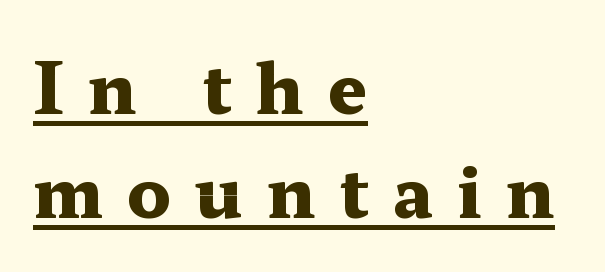
Q: Is the text bold? A: Yes.
Q: Is the text italic (slanted)? A: No, it is upright.
Q: Is the typeface a serif or a sans-serif typeface? A: Serif.
Q: Is the text underlined? A: Yes.
Q: How is the paragraph aligned? A: Left-aligned.
Q: Is the spacing between letters normal or unusually wide? A: Unusually wide.
Q: Is the spacing between lines tight, normal or loose? A: Normal.
Q: Width (condensed, normal, or wide)? A: Wide.
Q: Stroke contrast? A: Medium.
Q: x-height? A: Medium.
Q: Monospaced? A: No.
